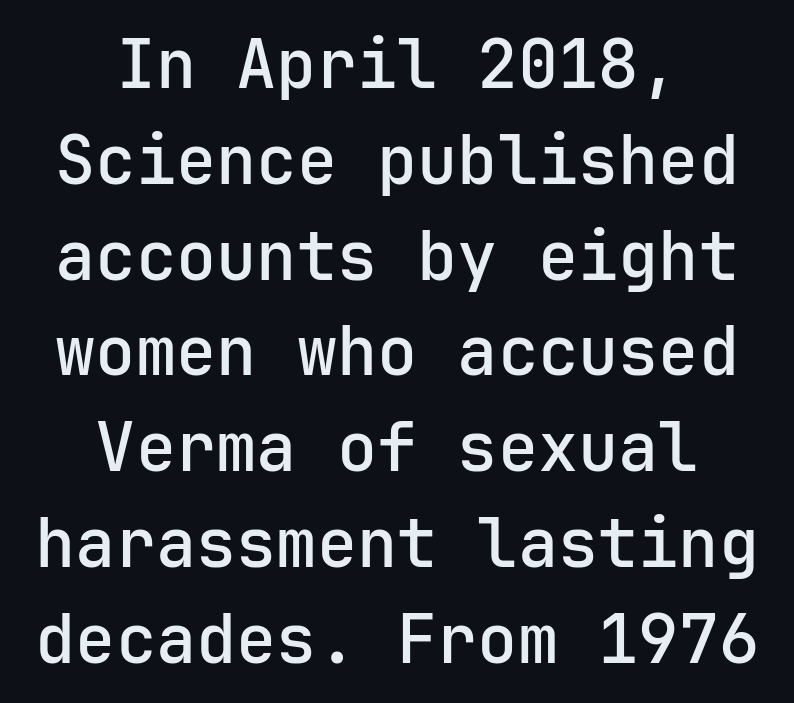
{"serif": "no", "italic": "no", "width": "normal", "stroke_contrast": "low", "x_height": "medium", "monospaced": "yes", "underline": "no", "align": "center", "line_spacing": "normal", "line_spacing_ratio": 1.43, "letter_spacing": "normal", "letter_spacing_em": 0.0, "glyph_px": 67}
